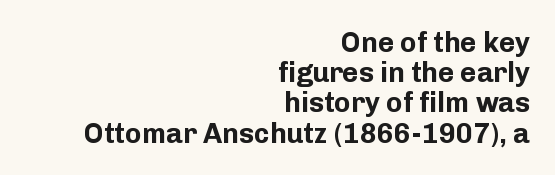
You could not count columns in this text — the font is proportionally spaced. Strong, thick strokes mark this as bold type. The rendering shows plain stroke endings on the letterforms — a sans-serif design. The letters stand straight up with perfectly vertical stems. Nothing unusual about the tracking: characters are spaced as the font intends.
